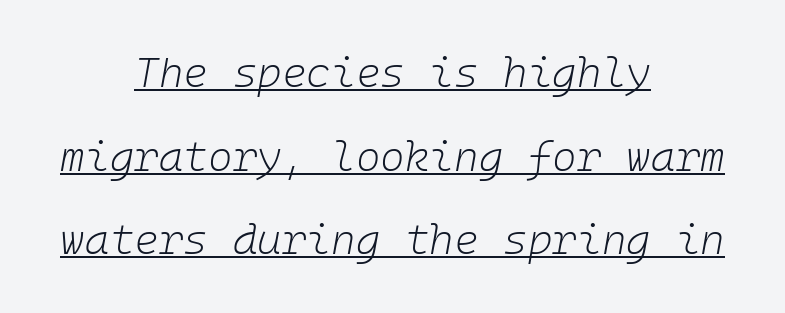
{"italic": "yes", "lean": "right", "slant_degrees": 10, "bold": "no", "weight": "light", "width": "normal", "stroke_contrast": "low", "x_height": "medium", "monospaced": "yes", "underline": "yes", "align": "center", "line_spacing": "loose", "line_spacing_ratio": 1.99, "letter_spacing": "normal", "letter_spacing_em": 0.0, "glyph_px": 42}
